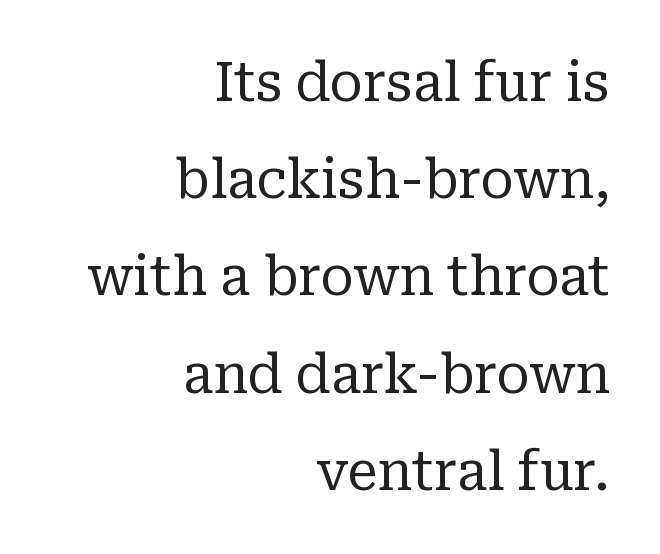
{"serif": "yes", "italic": "no", "bold": "no", "weight": "regular", "width": "normal", "stroke_contrast": "low", "x_height": "medium", "monospaced": "no", "underline": "no", "align": "right", "line_spacing_ratio": 1.8, "letter_spacing": "normal", "letter_spacing_em": 0.0, "glyph_px": 54}
